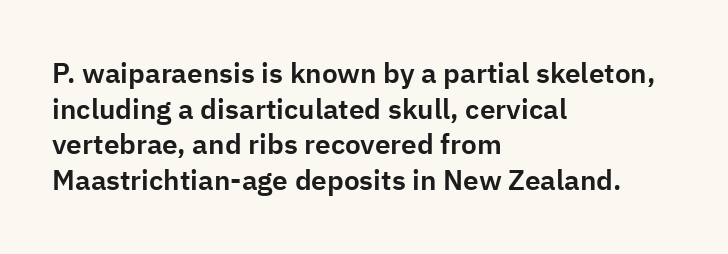
Q: Is the text italic (slanted)? A: No, it is upright.
Q: Is the typeface a serif or a sans-serif typeface? A: Sans-serif.
Q: Is the text underlined? A: No.
Q: How is the paragraph aligned? A: Left-aligned.
Q: Is the spacing between letters normal or unusually wide? A: Normal.
Q: Is the spacing between lines tight, normal or loose? A: Normal.
Q: Width (condensed, normal, or wide)? A: Normal.
Q: Stroke contrast? A: Low.
Q: x-height? A: Medium.
Q: Monospaced? A: No.
